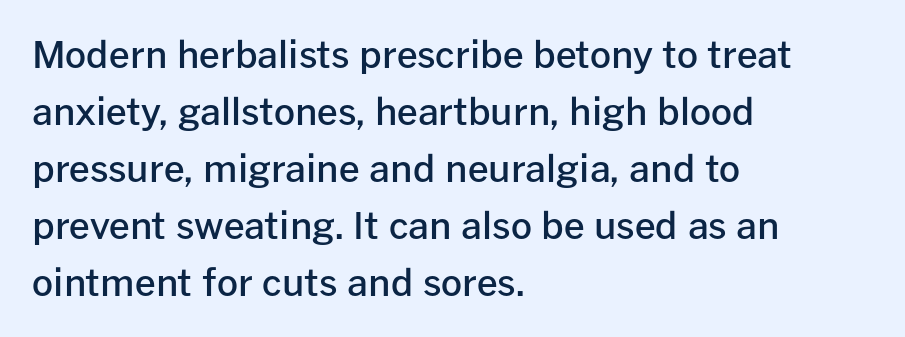
The image shows 37 px semibold sans-serif type, upright; set left-aligned, normal line spacing (1.54x), normal letter spacing, not underlined; low stroke contrast and a medium x-height.
